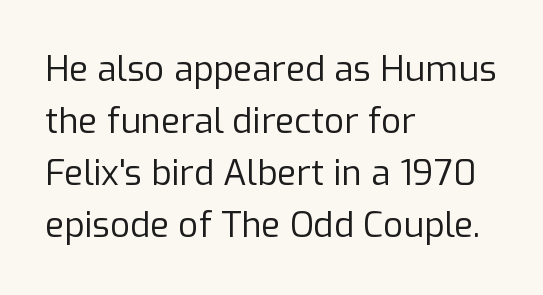
{"serif": "no", "italic": "no", "bold": "no", "weight": "regular", "width": "normal", "stroke_contrast": "low", "x_height": "medium", "monospaced": "no", "underline": "no", "align": "left", "line_spacing": "normal", "line_spacing_ratio": 1.49, "letter_spacing": "normal", "letter_spacing_em": 0.0, "glyph_px": 35}
